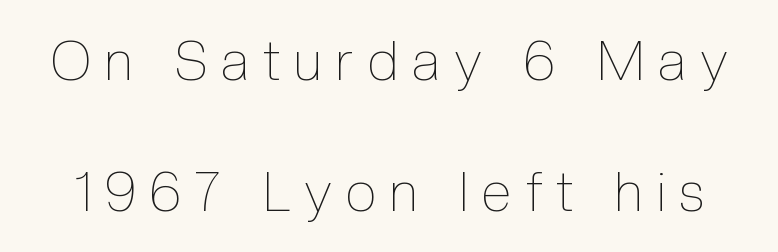
Q: Is the text bold? A: No.
Q: Is the text italic (slanted)? A: No, it is upright.
Q: Is the text underlined? A: No.
Q: Is the spacing between letters normal or unusually wide? A: Unusually wide.
Q: Is the spacing between lines tight, normal or loose? A: Loose.
Q: Width (condensed, normal, or wide)? A: Condensed.
Q: x-height? A: Medium.
Q: Monospaced? A: No.
